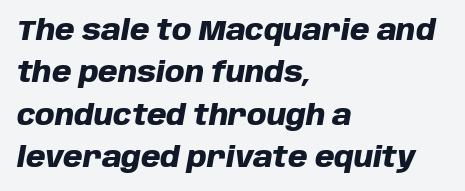
Q: Is the text bold? A: Yes.
Q: Is the text italic (slanted)? A: Yes, it leans right by about 10 degrees.
Q: Is the text underlined? A: No.
Q: How is the paragraph aligned? A: Left-aligned.
Q: Is the spacing between letters normal or unusually wide? A: Normal.
Q: Is the spacing between lines tight, normal or loose? A: Normal.
Q: Width (condensed, normal, or wide)? A: Normal.
Q: Stroke contrast? A: Low.
Q: x-height? A: Large.
Q: Monospaced? A: No.
